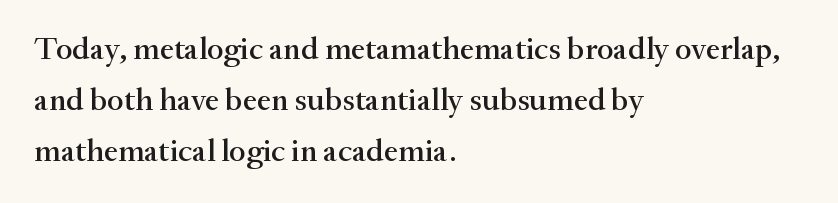
Students, note that the glyphs here touch the page at normal intervals. Posture: vertical. Descenders are the only things crossing below the line. Regular leading. Reading down the block, your eye returns to a fixed left position each line.
